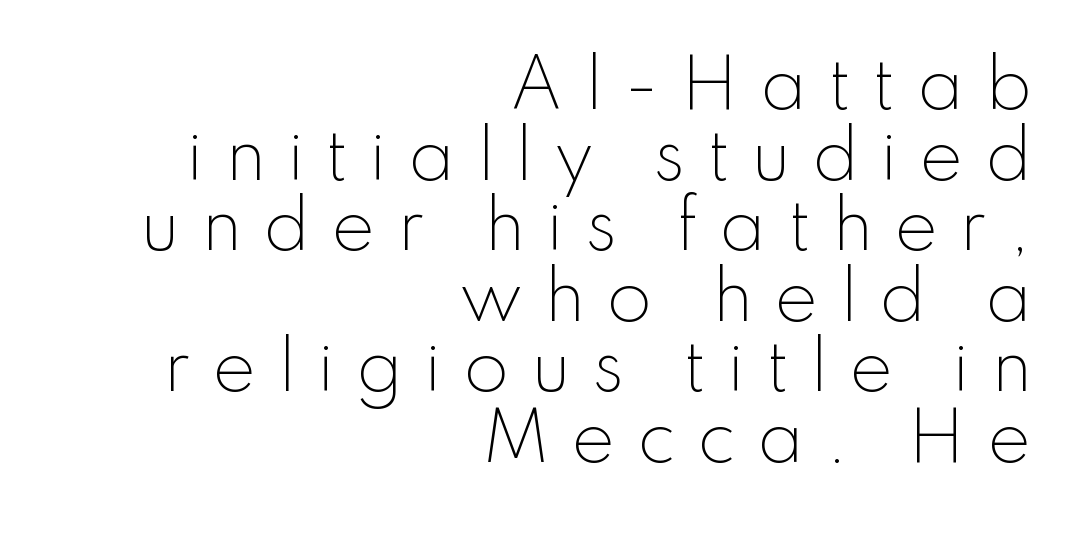
The image shows 66 px light sans-serif type, upright; set right-aligned, tight line spacing (1.07x), unusually wide letter spacing (+0.32 em), not underlined; low stroke contrast and a small x-height.
